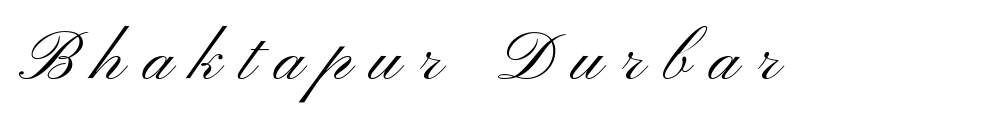
{"serif": "no", "bold": "no", "weight": "light", "width": "wide", "stroke_contrast": "medium", "x_height": "small", "monospaced": "no", "underline": "no", "letter_spacing": "wide", "letter_spacing_em": 0.28, "glyph_px": 69}
